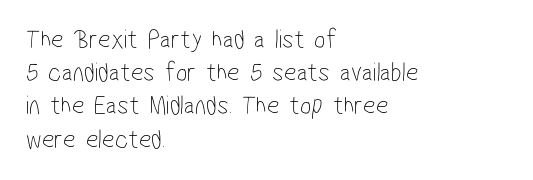
Left-aligned paragraph, ragged on the right. No word sits above an underline. This sample uses plain, unmodified letter spacing. No letter is thick-stroked: the sample isn't bold.
